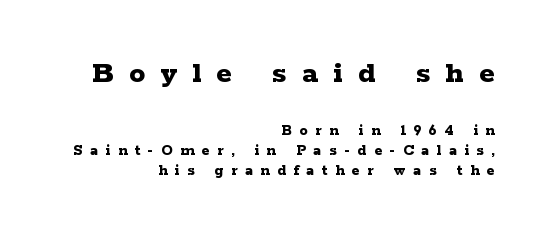
The image shows 32 px bold, wide serif type, upright; set right-aligned, normal line spacing (1.26x), unusually wide letter spacing (+0.48 em), not underlined; the first (top) block is 2.0x larger; low stroke contrast and a medium x-height.
